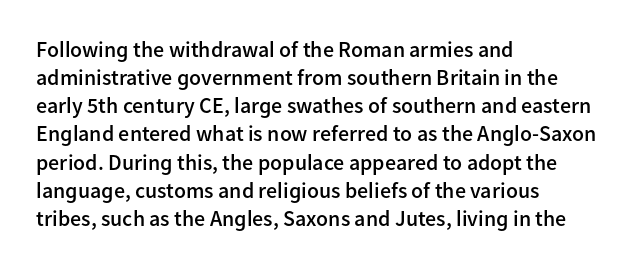
Q: Is the text bold? A: Semi-bold.
Q: Is the text italic (slanted)? A: No, it is upright.
Q: Is the text underlined? A: No.
Q: How is the paragraph aligned? A: Left-aligned.
Q: Is the spacing between letters normal or unusually wide? A: Normal.
Q: Is the spacing between lines tight, normal or loose? A: Normal.
